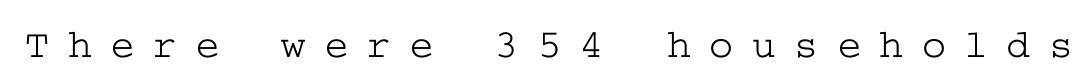
{"serif": "yes", "italic": "no", "width": "wide", "stroke_contrast": "low", "x_height": "medium", "underline": "no", "letter_spacing": "wide", "letter_spacing_em": 0.45, "glyph_px": 41}
